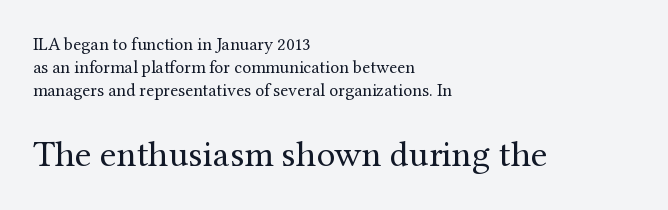
The image shows 37 px regular-weight serif type, upright; set left-aligned, normal line spacing (1.29x), normal letter spacing, not underlined; the second (bottom) block is 2.06x larger; medium stroke contrast and a medium x-height.
